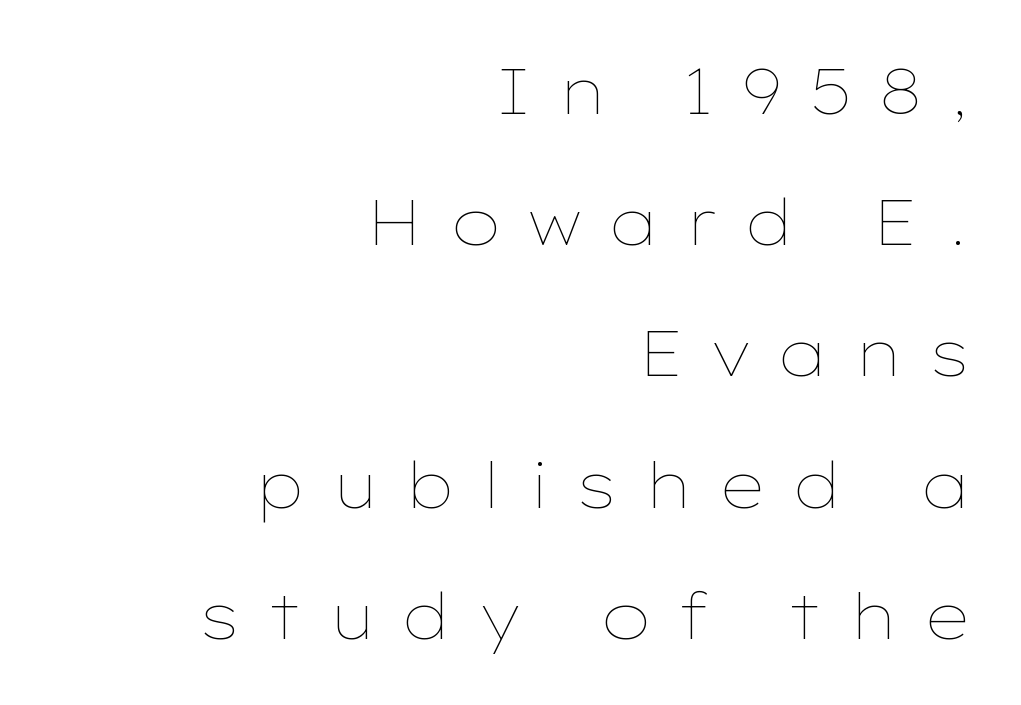
Bare-footed words on every line. The passage shown stacks its lines with a broad gap. If you drew a ruler down the right edge, every line would touch it. The face used here is proportionally spaced, like ordinary book or web type. Quick note: not italic, upright.
